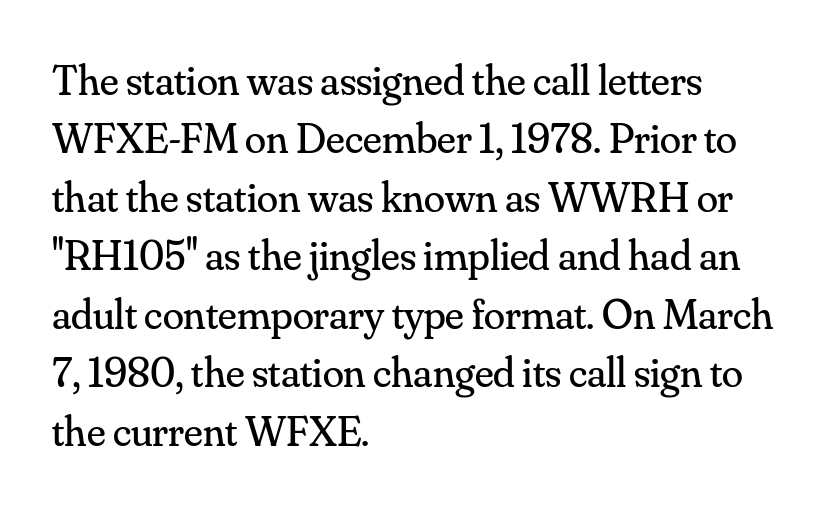
This rendering uses left alignment, leaving the right contour irregular. Stroke thickness stays within the range of a standard reading face or lighter. What's the leading like? Ordinary, nothing unusual. You can tell from the footed stems that serif type was used.
